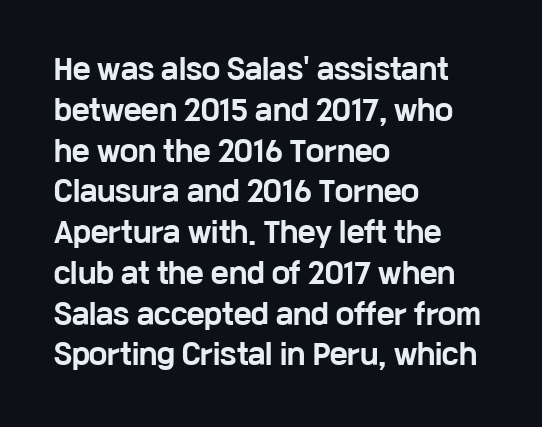
Q: Is the text bold? A: Yes.
Q: Is the text italic (slanted)? A: No, it is upright.
Q: Is the text underlined? A: No.
Q: How is the paragraph aligned? A: Left-aligned.
Q: Is the spacing between letters normal or unusually wide? A: Normal.
Q: Is the spacing between lines tight, normal or loose? A: Normal.
